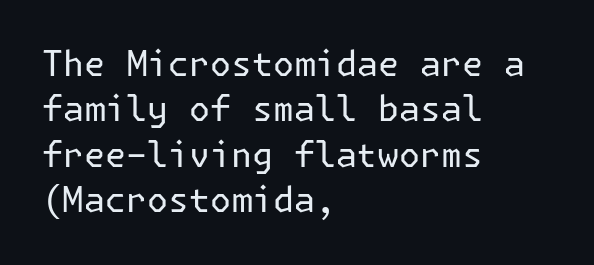
Q: Is the text bold? A: No.
Q: Is the text italic (slanted)? A: No, it is upright.
Q: Is the typeface a serif or a sans-serif typeface? A: Sans-serif.
Q: Is the text underlined? A: No.
Q: How is the paragraph aligned? A: Left-aligned.
Q: Is the spacing between letters normal or unusually wide? A: Normal.
Q: Is the spacing between lines tight, normal or loose? A: Normal.
Q: Width (condensed, normal, or wide)? A: Normal.
Q: Stroke contrast? A: Low.
Q: x-height? A: Medium.
